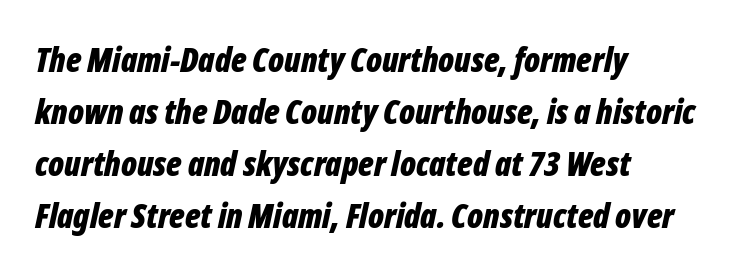
Q: Is the text bold? A: Yes.
Q: Is the text italic (slanted)? A: Yes, it leans right by about 12 degrees.
Q: Is the text underlined? A: No.
Q: How is the paragraph aligned? A: Left-aligned.
Q: Is the spacing between letters normal or unusually wide? A: Normal.
Q: Is the spacing between lines tight, normal or loose? A: Normal.
Q: Width (condensed, normal, or wide)? A: Condensed.
Q: Stroke contrast? A: Low.
Q: x-height? A: Medium.
Q: Monospaced? A: No.
